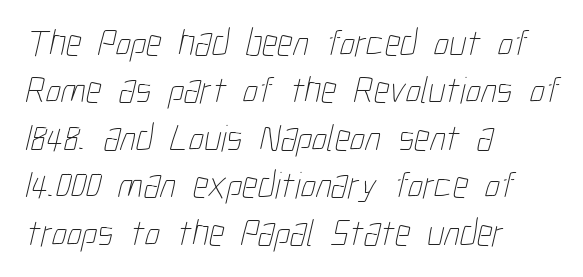
The image shows 38 px thin, condensed type; set left-aligned, normal line spacing (1.25x), normal letter spacing, not underlined; low stroke contrast and a medium x-height.
